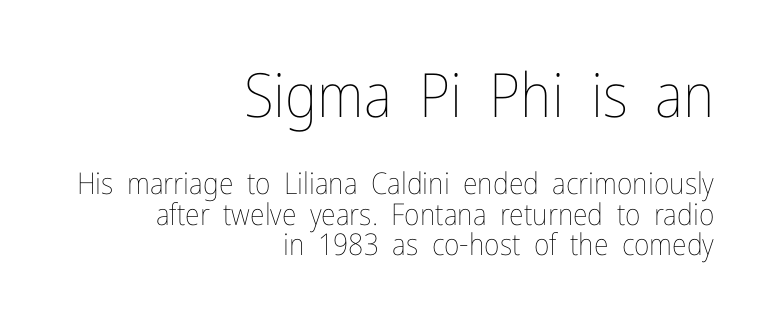
Q: Is the text bold? A: No.
Q: Is the text italic (slanted)? A: No, it is upright.
Q: Is the text underlined? A: No.
Q: How is the paragraph aligned? A: Right-aligned.
Q: Is the spacing between letters normal or unusually wide? A: Normal.
Q: Is the spacing between lines tight, normal or loose? A: Tight.
Q: Which block of text is set in a larger size, the first (top) or the second (bottom)? A: The first (top) one.
Q: Width (condensed, normal, or wide)? A: Condensed.
Q: Stroke contrast? A: Low.
Q: x-height? A: Medium.
Q: Monospaced? A: No.
